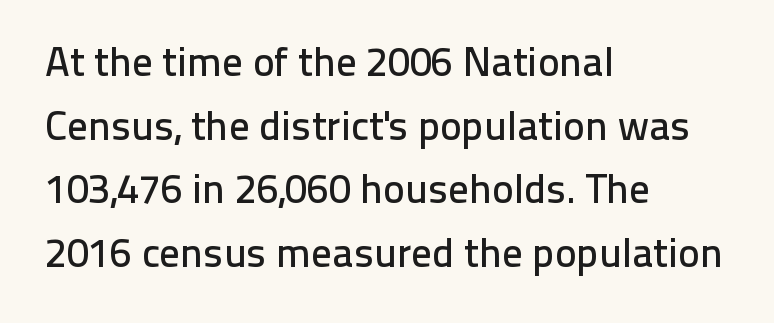
Q: Is the text italic (slanted)? A: No, it is upright.
Q: Is the typeface a serif or a sans-serif typeface? A: Sans-serif.
Q: Is the text underlined? A: No.
Q: How is the paragraph aligned? A: Left-aligned.
Q: Is the spacing between letters normal or unusually wide? A: Normal.
Q: Is the spacing between lines tight, normal or loose? A: Normal.
Q: Width (condensed, normal, or wide)? A: Normal.
Q: Stroke contrast? A: Low.
Q: x-height? A: Medium.
Q: Monospaced? A: No.
